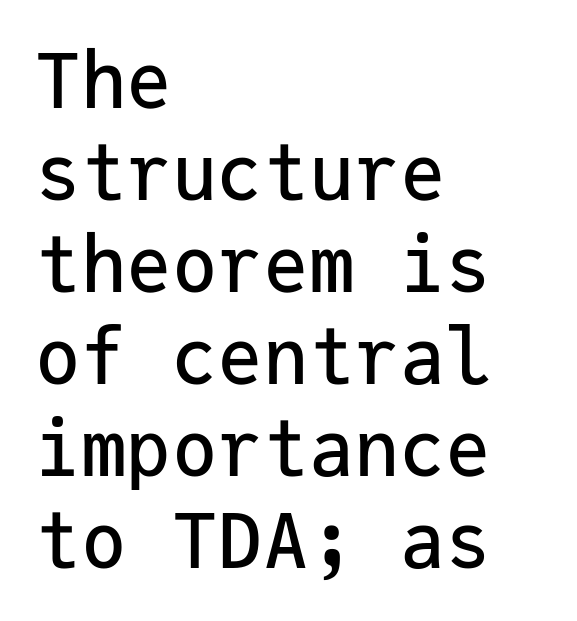
The image shows 76 px sans-serif type, upright, monospaced; set left-aligned, line spacing 1.21x, normal letter spacing, not underlined; low stroke contrast and a medium x-height.
